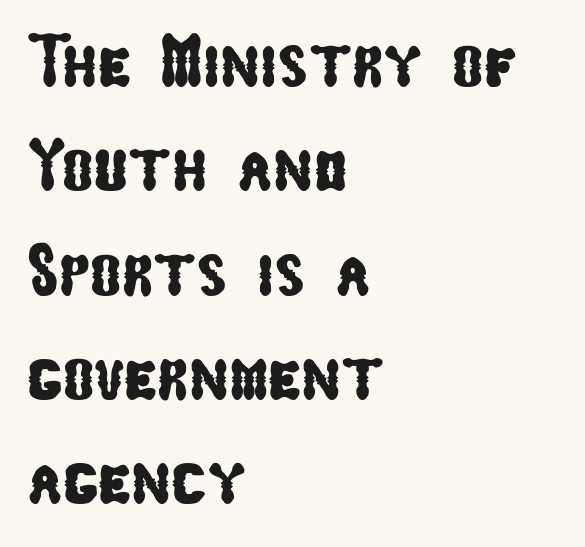
Proportional: the letters do not fall into vertical columns. Descenders hang freely into open space. Tracking value appears to be zero — textbook default spacing. Students, observe: this is what conventionally led text looks like. The type family on display is of the sans-serif kind.
